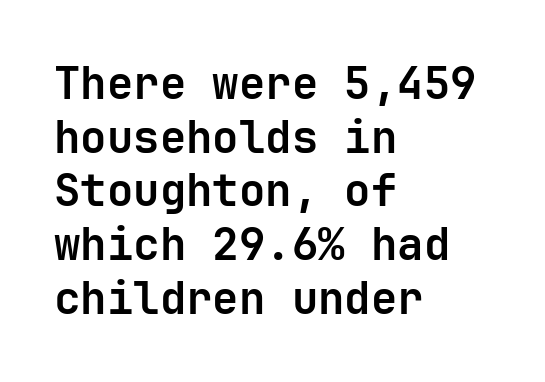
{"serif": "no", "italic": "no", "bold": "yes", "weight": "bold", "width": "normal", "stroke_contrast": "low", "x_height": "medium", "monospaced": "yes", "underline": "no", "align": "left", "line_spacing_ratio": 1.22, "letter_spacing": "normal", "letter_spacing_em": 0.0, "glyph_px": 44}
